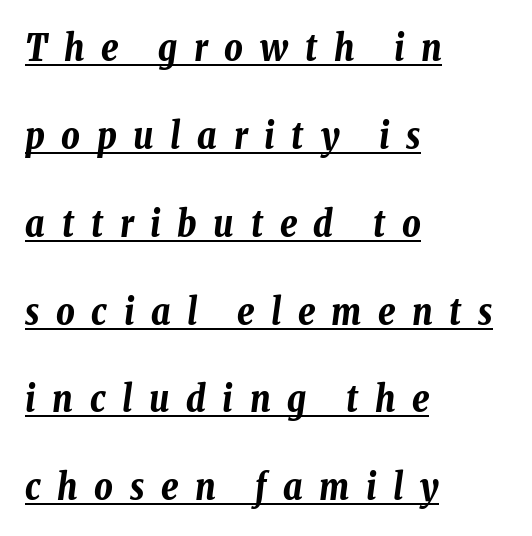
Baseline-to-baseline distance is far greater than the letter height. Between one letter and the next there's a generous, obvious gap. Layout note: lines flush left. Has an underline been added? It has. The passage shown is typed in a proportional face where columns would drift. An italicized treatment has been applied to the whole sample.
